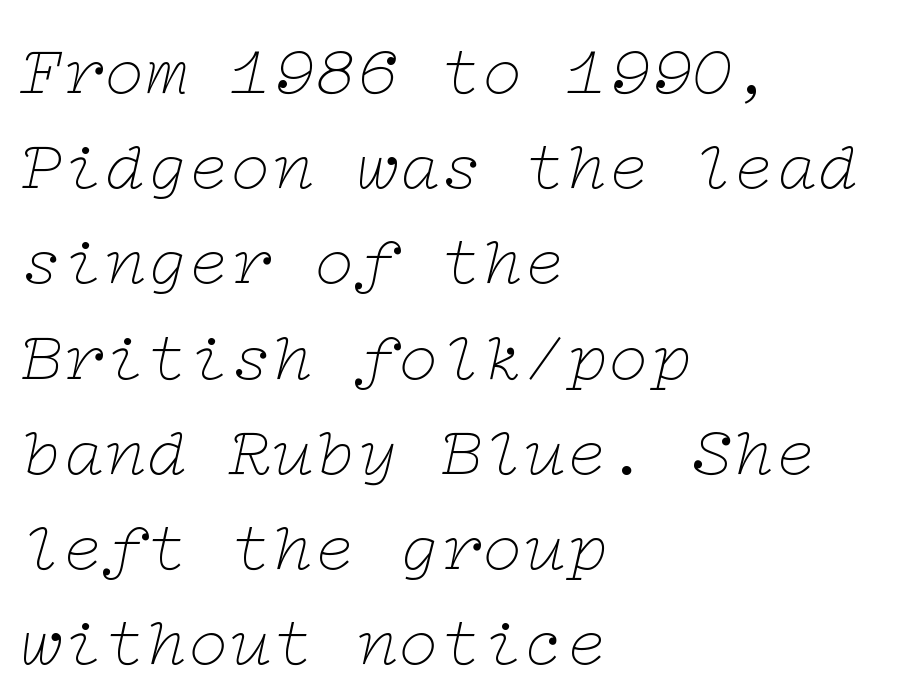
The image shows 70 px thin, wide serif type, italic (leaning right); set left-aligned, normal line spacing (1.36x), normal letter spacing, not underlined; low stroke contrast and a medium x-height.
